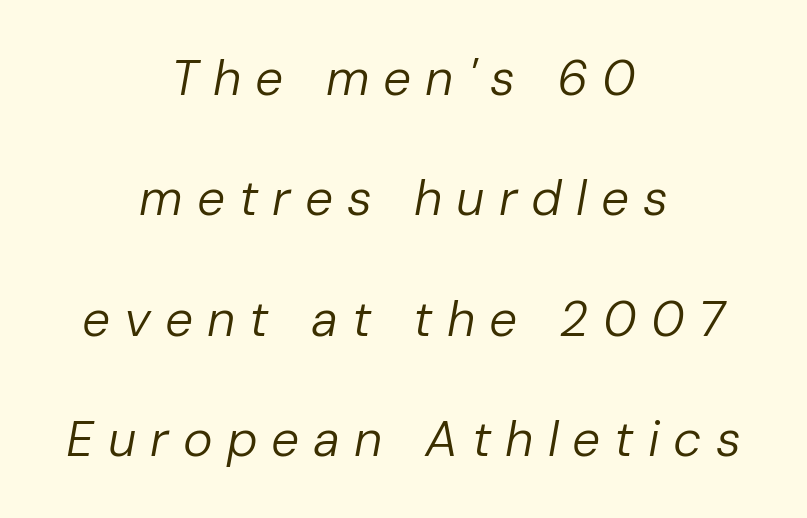
The image shows 50 px regular-weight type, italic (leaning right); set centered, loose line spacing (2.41x), unusually wide letter spacing (+0.28 em), not underlined; low stroke contrast and a medium x-height.
